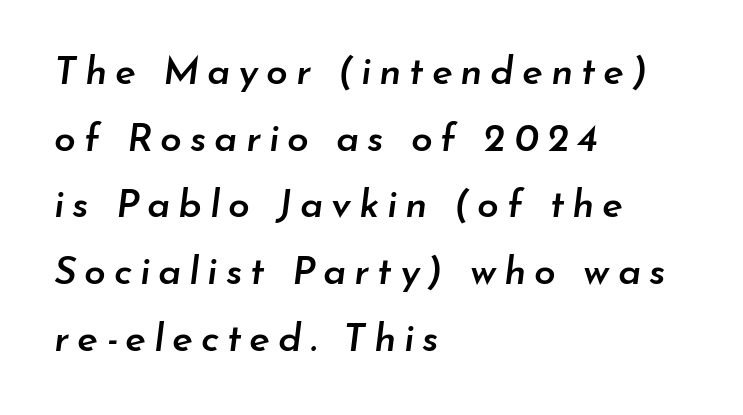
Q: Is the text bold? A: Semi-bold.
Q: Is the text italic (slanted)? A: Yes, it leans right by about 7 degrees.
Q: Is the text underlined? A: No.
Q: How is the paragraph aligned? A: Left-aligned.
Q: Is the spacing between letters normal or unusually wide? A: Unusually wide.
Q: Width (condensed, normal, or wide)? A: Normal.
Q: Stroke contrast? A: Low.
Q: x-height? A: Small.
Q: Monospaced? A: No.
